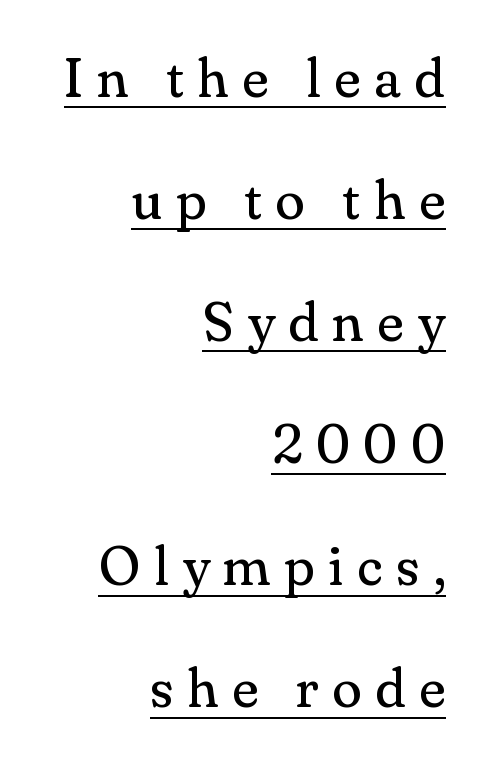
Notice how the stems are strictly vertical — no italics here. The rag falls on the left side of this text block. The letters advance in unequal steps, a hallmark of proportional type. Substantial extra tracking has been applied to these lines.
